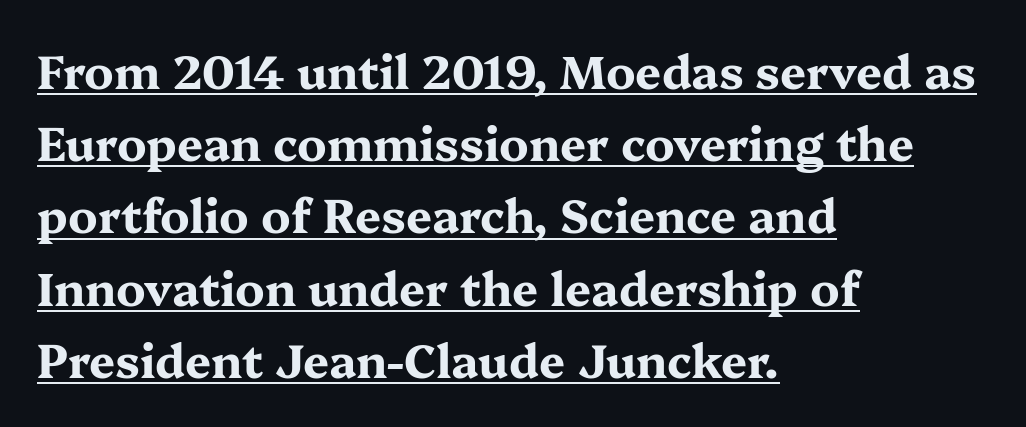
{"serif": "yes", "italic": "no", "bold": "yes", "weight": "bold", "width": "wide", "stroke_contrast": "medium", "x_height": "medium", "monospaced": "no", "underline": "yes", "align": "left", "line_spacing": "normal", "line_spacing_ratio": 1.57, "letter_spacing": "normal", "letter_spacing_em": 0.0, "glyph_px": 46}
